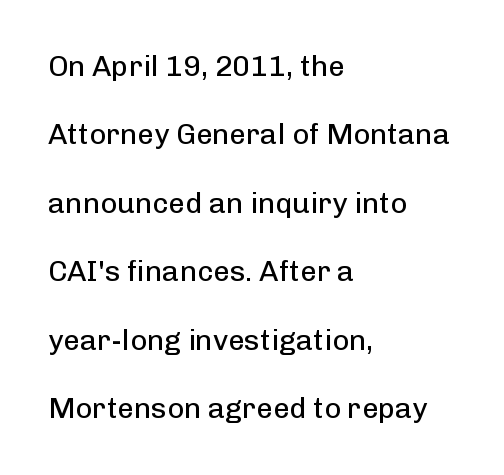
The passage shown has conventional tracking throughout. Type style note: lacks serifs. Widely set lines give the paragraph a tall, airy silhouette. A typesetter would call this proportional, since set widths differ per character. The foot of each line stays bare and open. Is this a heavy cut? Hardly; it is regular or lighter.
